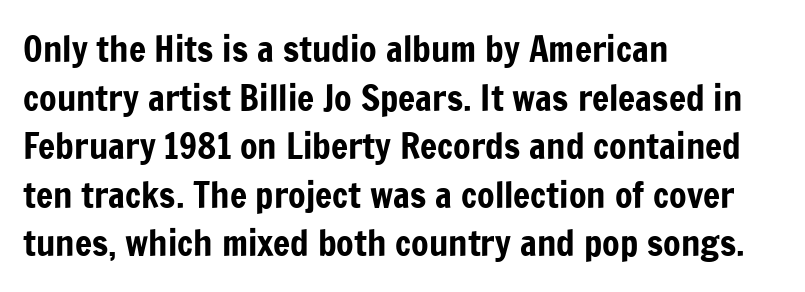
{"serif": "no", "italic": "no", "width": "condensed", "stroke_contrast": "low", "x_height": "medium", "monospaced": "no", "underline": "no", "align": "left", "line_spacing": "normal", "line_spacing_ratio": 1.35, "letter_spacing": "normal", "letter_spacing_em": 0.0, "glyph_px": 36}
